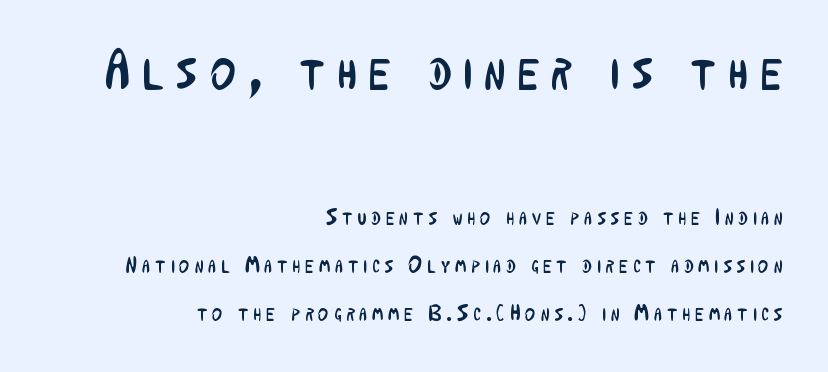
The image shows 54 px regular-weight, condensed sans-serif type, upright; set right-aligned, loose line spacing (2.18x), unusually wide letter spacing (+0.23 em), not underlined; the first (top) block is 2.45x larger; low stroke contrast and a medium x-height.
